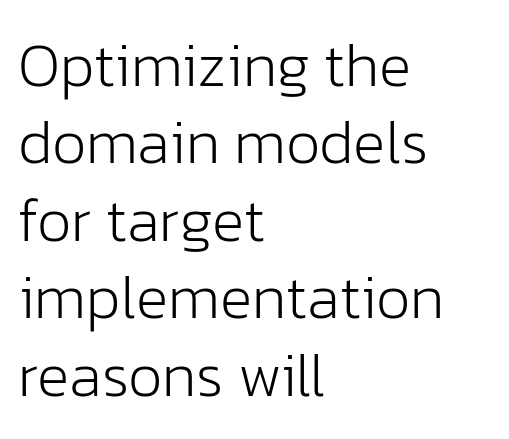
The face used here is proportionally spaced, like ordinary book or web type. Check under the words: just untouched page. Bold? No — there's no thickening of the strokes. These lines keep a tight, regular rhythm from letter to letter. The rendering anchors every line to the left-hand side.
